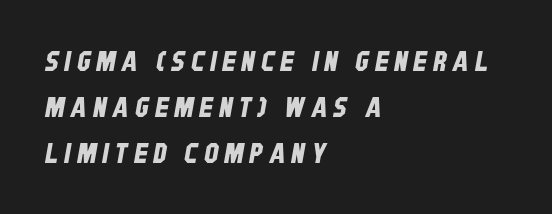
One glance says typical: line gaps are just what's usual. Note the varied advance widths — an 'i' is clearly narrower than an 'm'. What kind of face is this? One without serifs — a sans. Clear beneath every line of the passage.
